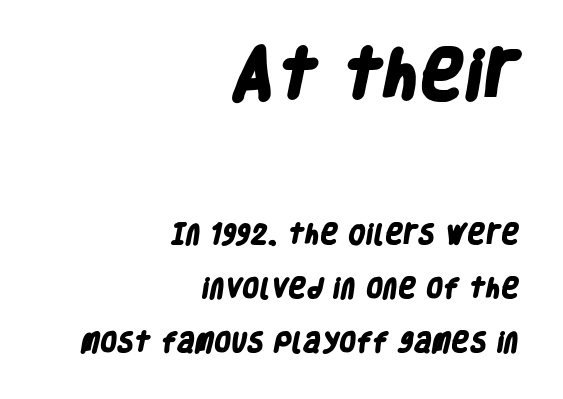
Larger block? The one above; the one below is distinctly smaller. Emphasis by weight is at full strength: bold. Honestly, the letter spacing is just normal — you wouldn't notice it. Think of a printed novel: that variable character pitch is what you see here.
